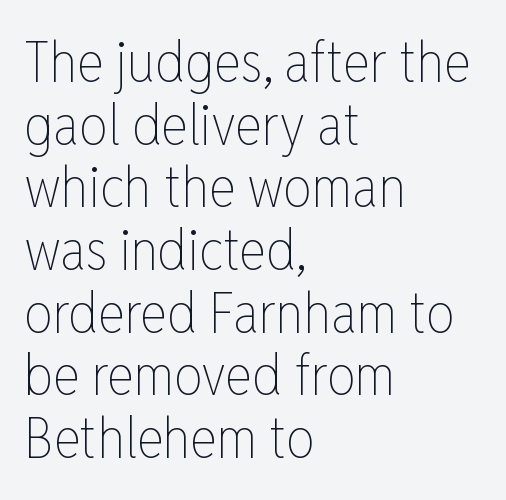
Is this a fixed-width face? No — the glyphs have proportional, varying widths. The rendering anchors every line to the left-hand side. The horizontal fit of the characters is conventional and even. Each row of text sits above clean, open space.
